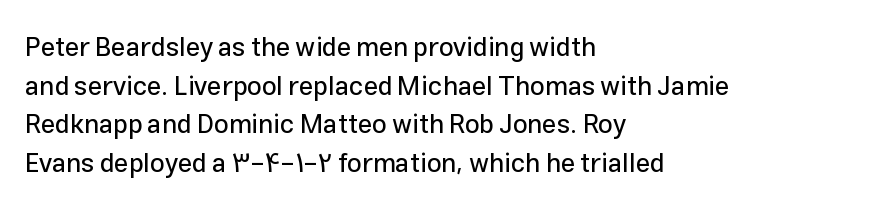
The image shows 26 px text type, upright; set left-aligned, normal line spacing (1.49x), normal letter spacing, not underlined.
